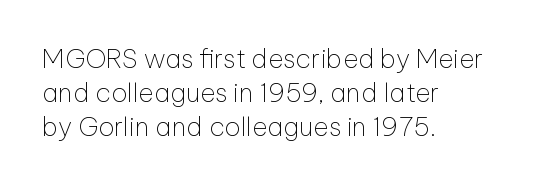
Q: Is the text bold? A: No.
Q: Is the text italic (slanted)? A: No, it is upright.
Q: Is the text underlined? A: No.
Q: How is the paragraph aligned? A: Left-aligned.
Q: Is the spacing between letters normal or unusually wide? A: Normal.
Q: Is the spacing between lines tight, normal or loose? A: Normal.
